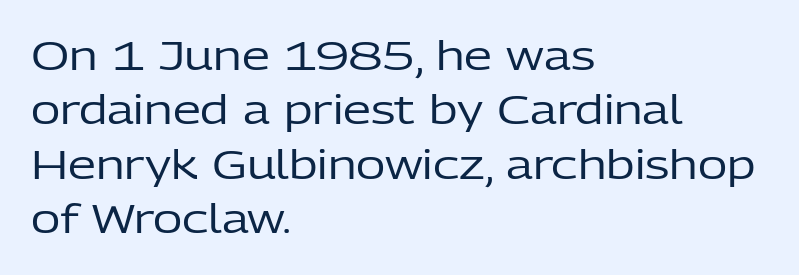
The image shows 40 px regular-weight sans-serif type, upright; set left-aligned, normal line spacing (1.36x), normal letter spacing, not underlined; low stroke contrast and a medium x-height.
